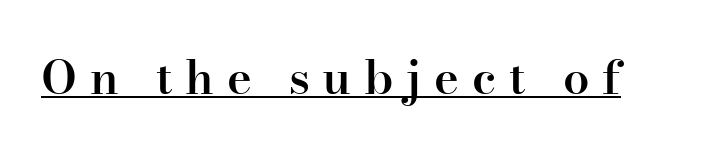
{"serif": "yes", "italic": "no", "bold": "semi", "weight": "semibold", "width": "normal", "stroke_contrast": "high", "x_height": "small", "monospaced": "no", "underline": "yes", "letter_spacing": "wide", "letter_spacing_em": 0.27, "glyph_px": 47}
